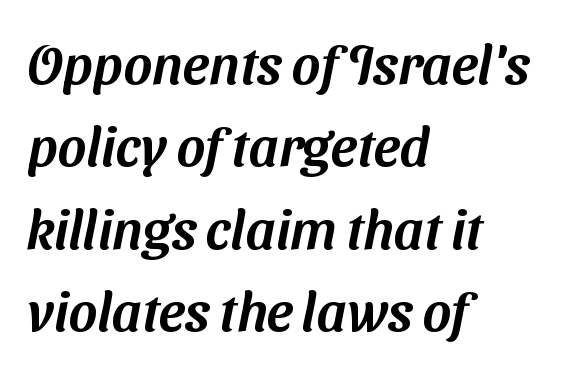
{"serif": "no", "width": "normal", "stroke_contrast": "medium", "x_height": "medium", "monospaced": "no", "underline": "no", "align": "left", "line_spacing": "normal", "line_spacing_ratio": 1.5, "letter_spacing": "normal", "letter_spacing_em": 0.0, "glyph_px": 55}
